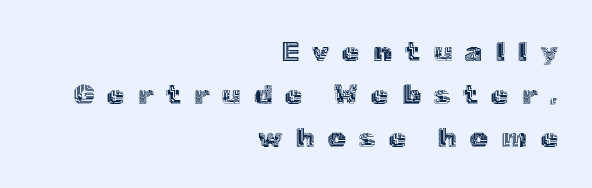
Note the varied advance widths — an 'i' is clearly narrower than an 'm'. You can tell it's not italic because the verticals are truly vertical. The text block is weighted toward the right margin, trailing off unevenly leftward. Compared with typical body copy, the letter spacing here is much looser.
